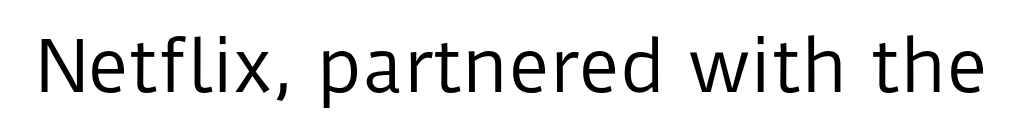
{"serif": "no", "italic": "no", "bold": "no", "weight": "regular", "width": "normal", "stroke_contrast": "low", "x_height": "medium", "monospaced": "no", "underline": "no", "letter_spacing": "normal", "letter_spacing_em": 0.0, "glyph_px": 70}
